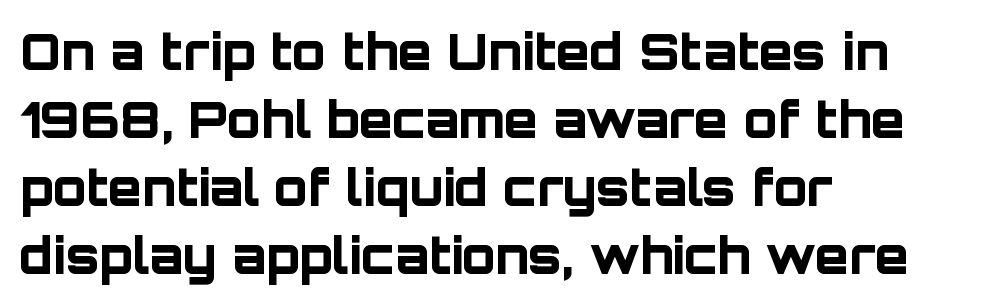
{"serif": "no", "italic": "no", "bold": "yes", "weight": "bold", "width": "normal", "stroke_contrast": "low", "x_height": "large", "monospaced": "no", "underline": "no", "align": "left", "line_spacing": "normal", "line_spacing_ratio": 1.39, "letter_spacing": "normal", "letter_spacing_em": 0.0, "glyph_px": 49}
